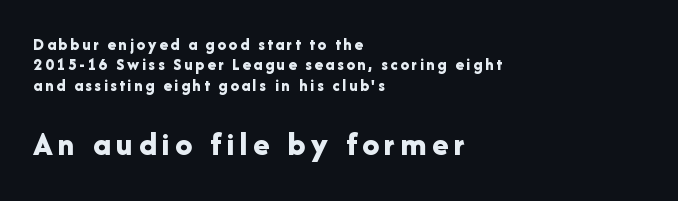
The image shows 34 px bold sans-serif type, upright; set left-aligned, line spacing 1.2x, not underlined; the second (bottom) block is 2.0x larger; low stroke contrast and a medium x-height.
